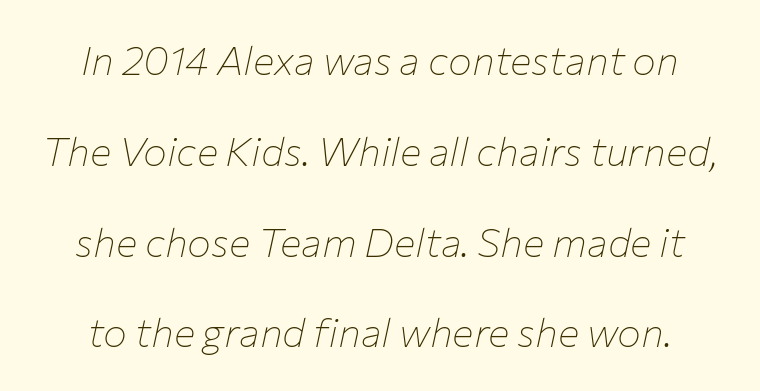
Q: Is the text bold? A: No.
Q: Is the text italic (slanted)? A: Yes, it leans right by about 12 degrees.
Q: Is the text underlined? A: No.
Q: Is the spacing between letters normal or unusually wide? A: Normal.
Q: Is the spacing between lines tight, normal or loose? A: Loose.
Q: Width (condensed, normal, or wide)? A: Normal.
Q: Stroke contrast? A: Low.
Q: x-height? A: Medium.
Q: Monospaced? A: No.
